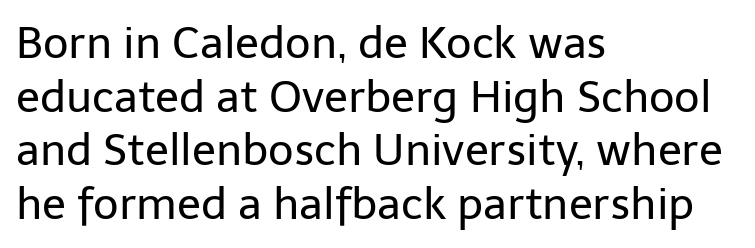
{"serif": "no", "italic": "no", "bold": "no", "weight": "regular", "width": "normal", "stroke_contrast": "low", "x_height": "medium", "monospaced": "no", "underline": "no", "align": "left", "line_spacing_ratio": 1.22, "letter_spacing": "normal", "letter_spacing_em": 0.0, "glyph_px": 44}
